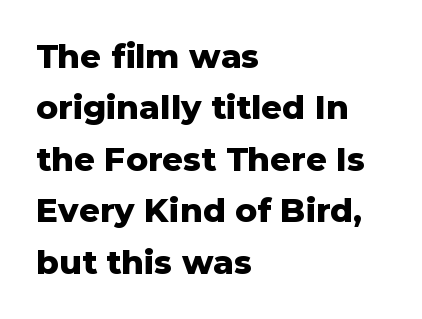
The face used here has the dense, thick strokes of a bold. The rendering uses natural spacing where letterforms have individual widths. The ragged edge is on the right, which tells us the setting is flush left. Observe the absence of serifs on each vertical stroke in this sample.
